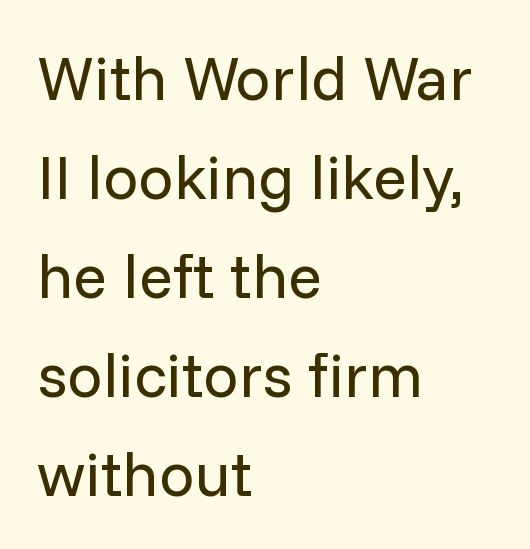
{"serif": "no", "italic": "no", "bold": "no", "weight": "regular", "width": "normal", "stroke_contrast": "low", "x_height": "medium", "monospaced": "no", "underline": "no", "align": "left", "line_spacing": "normal", "line_spacing_ratio": 1.57, "letter_spacing": "normal", "letter_spacing_em": 0.0, "glyph_px": 63}
